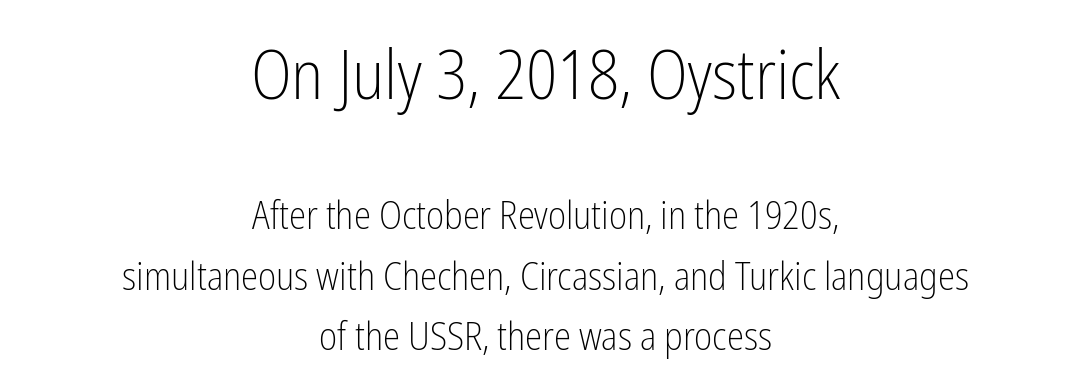
Q: Is the text bold? A: No.
Q: Is the text italic (slanted)? A: No, it is upright.
Q: Is the typeface a serif or a sans-serif typeface? A: Sans-serif.
Q: Is the text underlined? A: No.
Q: How is the paragraph aligned? A: Centered.
Q: Is the spacing between letters normal or unusually wide? A: Normal.
Q: Is the spacing between lines tight, normal or loose? A: Normal.
Q: Which block of text is set in a larger size, the first (top) or the second (bottom)? A: The first (top) one.
Q: Width (condensed, normal, or wide)? A: Condensed.
Q: Stroke contrast? A: Low.
Q: x-height? A: Medium.
Q: Monospaced? A: No.
